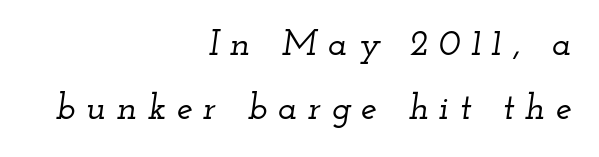
The image shows 36 px wide serif type, italic (leaning right); set right-aligned, line spacing 1.79x, unusually wide letter spacing (+0.29 em), not underlined; low stroke contrast and a small x-height.
